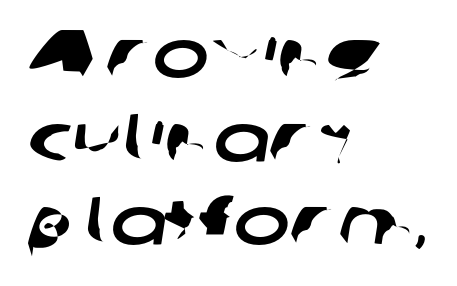
Does the type have serifs? No, each stem ends abruptly. The words here are not underlined. The horizontal fit of the characters is conventional and even. The lines in this sample share a left origin and differ only in where they stop. Reading down the column, the eye jumps a familiar distance to each next line.
